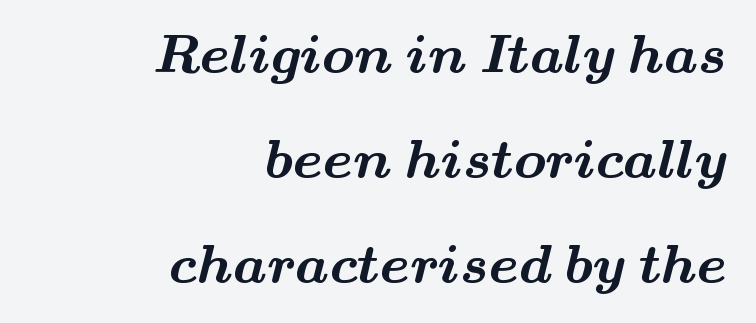
Q: Is the text bold? A: Yes.
Q: Is the typeface a serif or a sans-serif typeface? A: Serif.
Q: Is the text underlined? A: No.
Q: How is the paragraph aligned? A: Right-aligned.
Q: Is the spacing between letters normal or unusually wide? A: Normal.
Q: Is the spacing between lines tight, normal or loose? A: Loose.
Q: Width (condensed, normal, or wide)? A: Wide.
Q: Stroke contrast? A: Medium.
Q: x-height? A: Small.
Q: Monospaced? A: No.
